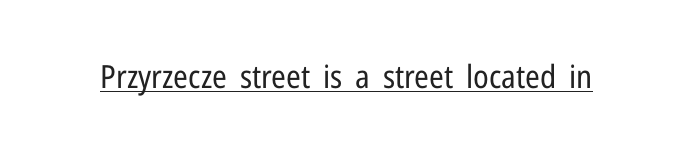
Stem width sits at or under what a default text font uses. Nothing sits at the stroke ends, so this counts as sans-serif. What stands out about the letter spacing? Nothing — it is the standard amount. Ordinary non-slanted type is in use. The rendering uses natural spacing where letterforms have individual widths.
